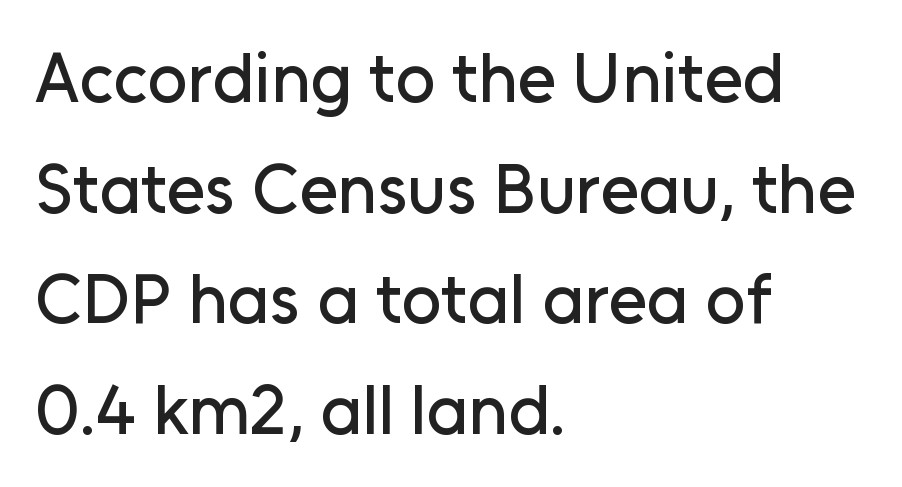
The axis of the letterforms is exactly vertical. What's the leading like? Ordinary, nothing unusual. Font category for this specimen: sans-serif. Visually the block forms a straight wall on the left and a jagged coastline on the right. Here the designer chose a conventional face with non-uniform glyph widths. The letterforms sit shoulder to shoulder at normal distance.
